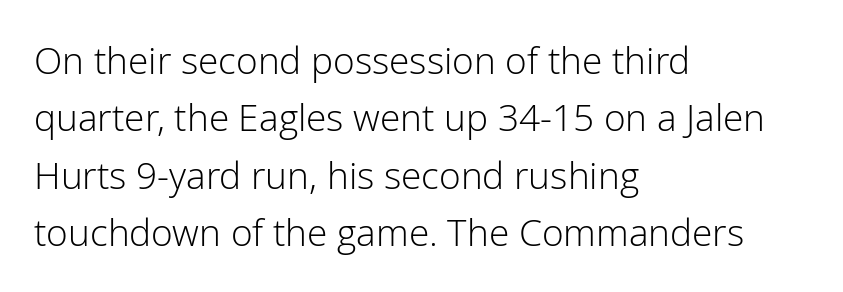
Descenders are the only things crossing below the line. Unlike a traditional serif, this face leaves its strokes unadorned. Every row of glyphs begins at an identical x-position on the left. The face used here is proportionally spaced, like ordinary book or web type.
